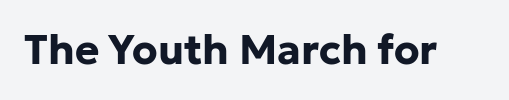
{"serif": "no", "italic": "no", "bold": "yes", "weight": "bold", "width": "normal", "stroke_contrast": "low", "x_height": "medium", "monospaced": "no", "underline": "no", "letter_spacing": "normal", "letter_spacing_em": 0.0, "glyph_px": 41}
